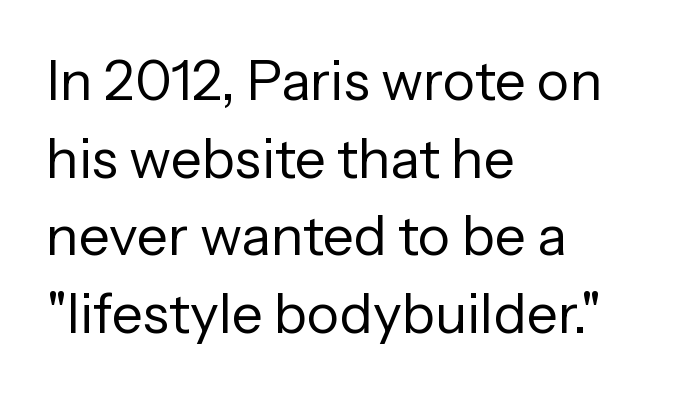
The strokes are not fattened; the text isn't bold. All the whitespace from short lines collects on the right. Each letter keeps its own natural width here, so spacing adapts to shape. Successive baselines arrive at the customary interval.
